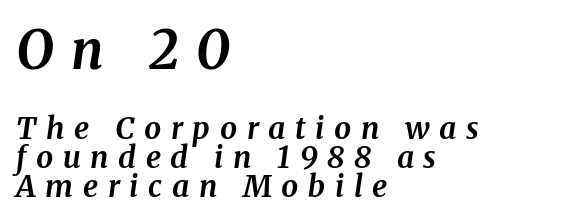
Q: Is the text bold? A: Yes.
Q: Is the text italic (slanted)? A: Yes, it leans right by about 8 degrees.
Q: Is the typeface a serif or a sans-serif typeface? A: Serif.
Q: Is the text underlined? A: No.
Q: How is the paragraph aligned? A: Left-aligned.
Q: Is the spacing between letters normal or unusually wide? A: Unusually wide.
Q: Is the spacing between lines tight, normal or loose? A: Tight.
Q: Which block of text is set in a larger size, the first (top) or the second (bottom)? A: The first (top) one.
Q: Width (condensed, normal, or wide)? A: Normal.
Q: Stroke contrast? A: Medium.
Q: x-height? A: Medium.
Q: Monospaced? A: No.
